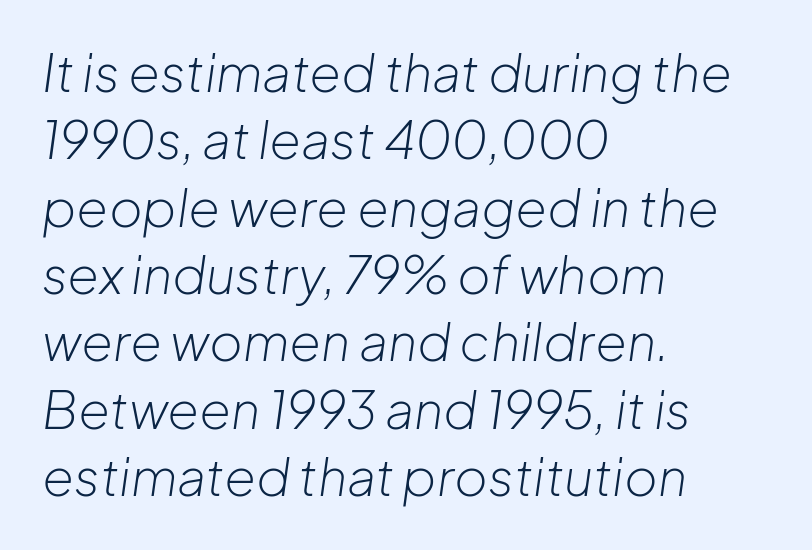
Q: Is the text bold? A: No.
Q: Is the text italic (slanted)? A: Yes, it leans right by about 8 degrees.
Q: Is the text underlined? A: No.
Q: How is the paragraph aligned? A: Left-aligned.
Q: Is the spacing between letters normal or unusually wide? A: Normal.
Q: Is the spacing between lines tight, normal or loose? A: Normal.
Q: Width (condensed, normal, or wide)? A: Normal.
Q: Stroke contrast? A: Low.
Q: x-height? A: Medium.
Q: Monospaced? A: No.
